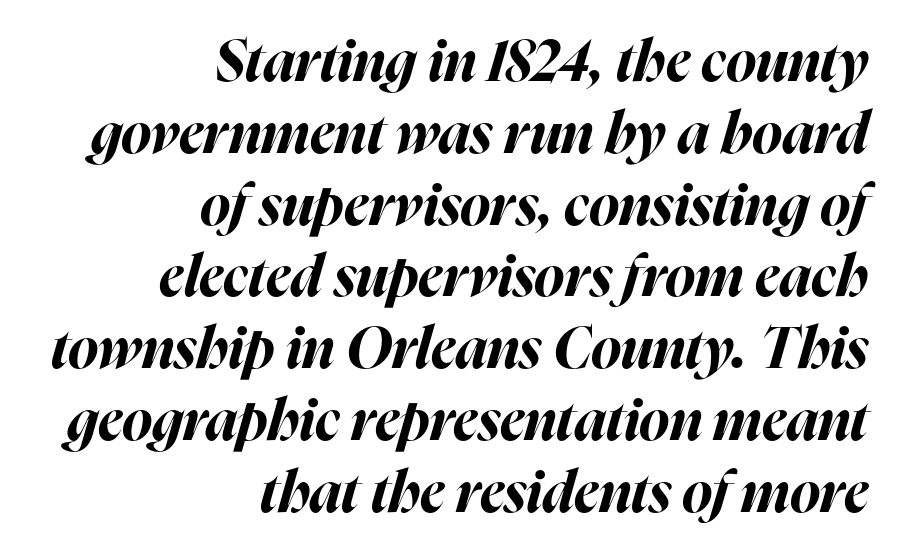
Q: Is the text bold? A: Yes.
Q: Is the text italic (slanted)? A: Yes, it leans right by about 16 degrees.
Q: Is the text underlined? A: No.
Q: How is the paragraph aligned? A: Right-aligned.
Q: Is the spacing between letters normal or unusually wide? A: Normal.
Q: Is the spacing between lines tight, normal or loose? A: Normal.
Q: Width (condensed, normal, or wide)? A: Normal.
Q: Stroke contrast? A: High.
Q: x-height? A: Medium.
Q: Monospaced? A: No.
